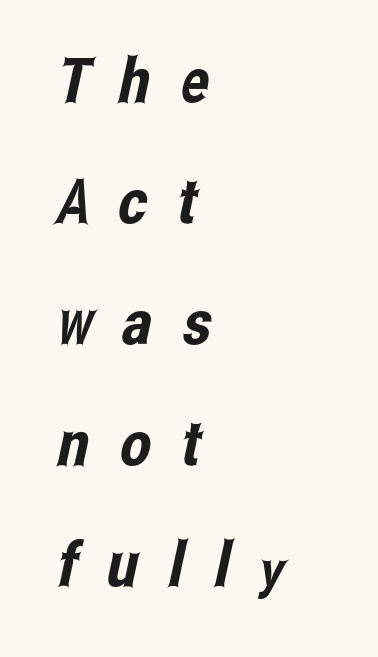
The line texture is sparse and dotted thanks to wide tracking. In CSS terms this would be text-align: left. The block of text is sparse from top to bottom, with ample space between rows. Descenders hang freely into open space.
